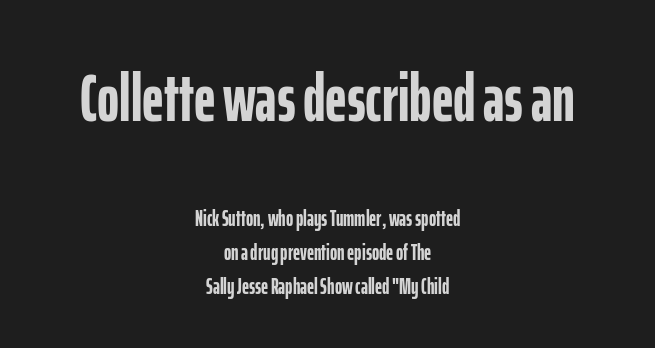
Q: Is the text bold? A: Yes.
Q: Is the text italic (slanted)? A: No, it is upright.
Q: Is the typeface a serif or a sans-serif typeface? A: Sans-serif.
Q: Is the text underlined? A: No.
Q: How is the paragraph aligned? A: Centered.
Q: Is the spacing between letters normal or unusually wide? A: Normal.
Q: Is the spacing between lines tight, normal or loose? A: Normal.
Q: Which block of text is set in a larger size, the first (top) or the second (bottom)? A: The first (top) one.
Q: Width (condensed, normal, or wide)? A: Condensed.
Q: Stroke contrast? A: Low.
Q: x-height? A: Medium.
Q: Monospaced? A: No.
